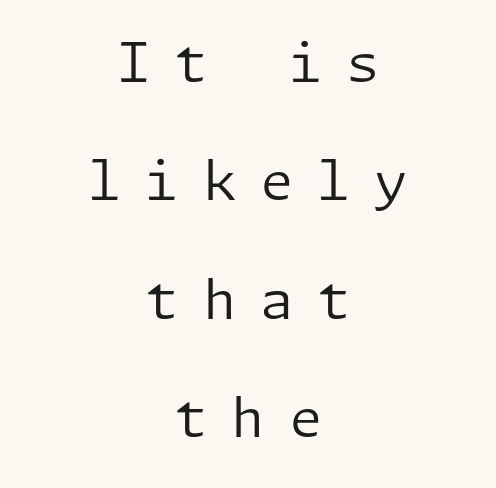
Q: Is the text bold? A: No.
Q: Is the text italic (slanted)? A: No, it is upright.
Q: Is the typeface a serif or a sans-serif typeface? A: Sans-serif.
Q: Is the text underlined? A: No.
Q: How is the paragraph aligned? A: Centered.
Q: Is the spacing between letters normal or unusually wide? A: Unusually wide.
Q: Is the spacing between lines tight, normal or loose? A: Loose.
Q: Width (condensed, normal, or wide)? A: Normal.
Q: Stroke contrast? A: Low.
Q: x-height? A: Medium.
